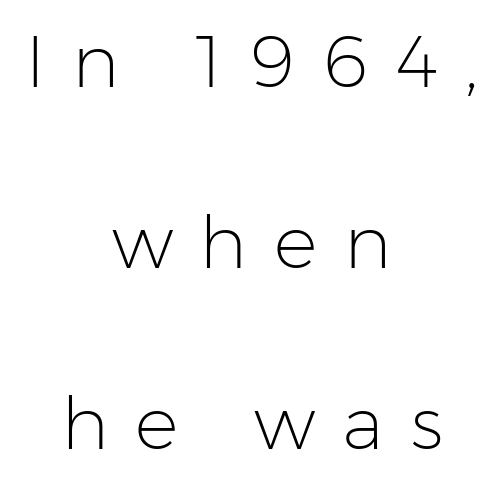
{"serif": "no", "italic": "no", "bold": "no", "weight": "light", "width": "normal", "stroke_contrast": "low", "x_height": "medium", "monospaced": "no", "underline": "no", "align": "center", "line_spacing": "loose", "line_spacing_ratio": 2.48, "letter_spacing": "wide", "letter_spacing_em": 0.37, "glyph_px": 73}
